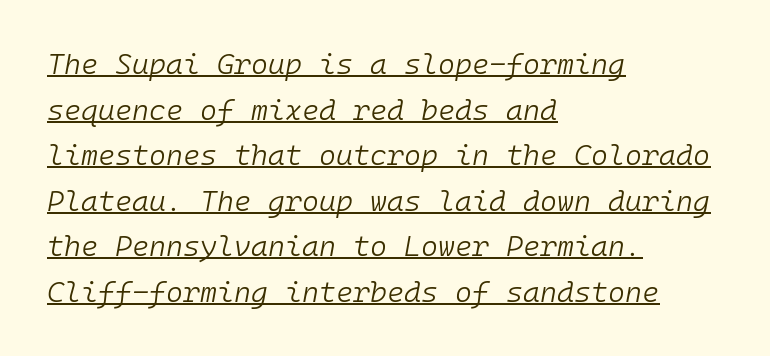
Line beginnings align vertically; line endings do not. Honestly, the row spacing looks completely unremarkable. The face used here is monospaced, like something from a code editor. Caption: lettering with a line underneath.
